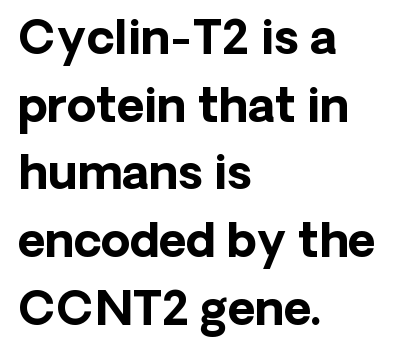
Q: Is the text bold? A: Yes.
Q: Is the text italic (slanted)? A: No, it is upright.
Q: Is the typeface a serif or a sans-serif typeface? A: Sans-serif.
Q: Is the text underlined? A: No.
Q: How is the paragraph aligned? A: Left-aligned.
Q: Is the spacing between letters normal or unusually wide? A: Normal.
Q: Is the spacing between lines tight, normal or loose? A: Normal.
Q: Width (condensed, normal, or wide)? A: Normal.
Q: Stroke contrast? A: Low.
Q: x-height? A: Medium.
Q: Monospaced? A: No.
